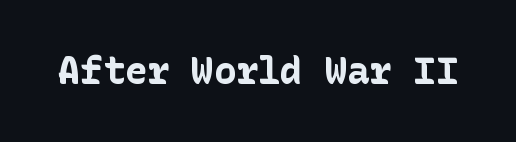
Q: Is the text bold? A: Yes.
Q: Is the text italic (slanted)? A: No, it is upright.
Q: Is the typeface a serif or a sans-serif typeface? A: Sans-serif.
Q: Is the text underlined? A: No.
Q: Is the spacing between letters normal or unusually wide? A: Normal.
Q: Width (condensed, normal, or wide)? A: Normal.
Q: Stroke contrast? A: Low.
Q: x-height? A: Medium.
